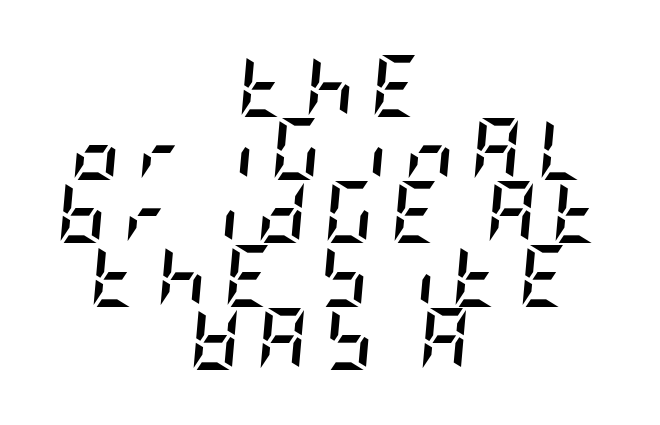
The image shows 62 px semibold, condensed type, italic (leaning right); set centered, tight line spacing (1.02x), unusually wide letter spacing (+0.26 em), not underlined; low stroke contrast and a large x-height.
